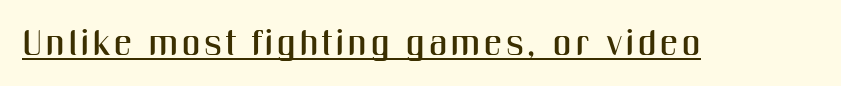
The image shows 36 px condensed sans-serif type, upright; set underlined; medium stroke contrast and a medium x-height.
